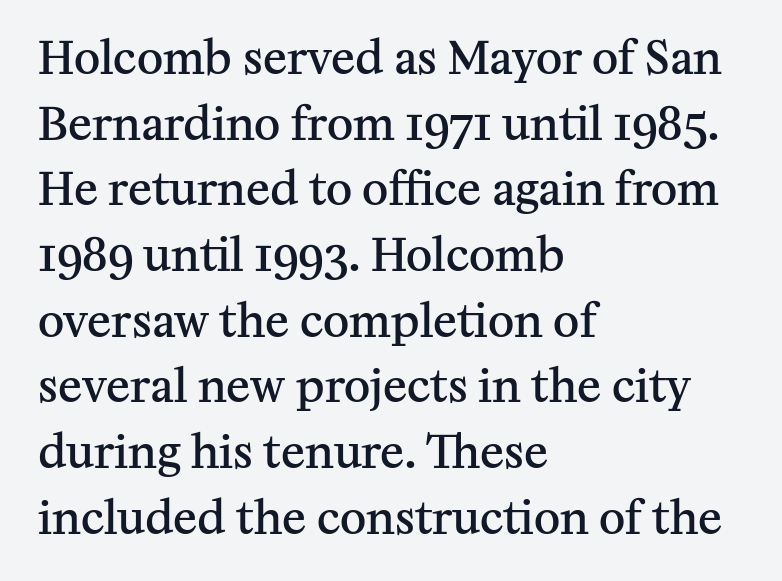
Observe the serifs anchoring each vertical stroke in this sample. Spacing verdict: proportional, widths tailored to each character. Semibold letterforms, between regular and bold. Decoration check: the copy has no underline. The type is set solid horizontally, with unmodified tracking. The rows are spaced the way most documents space them.
